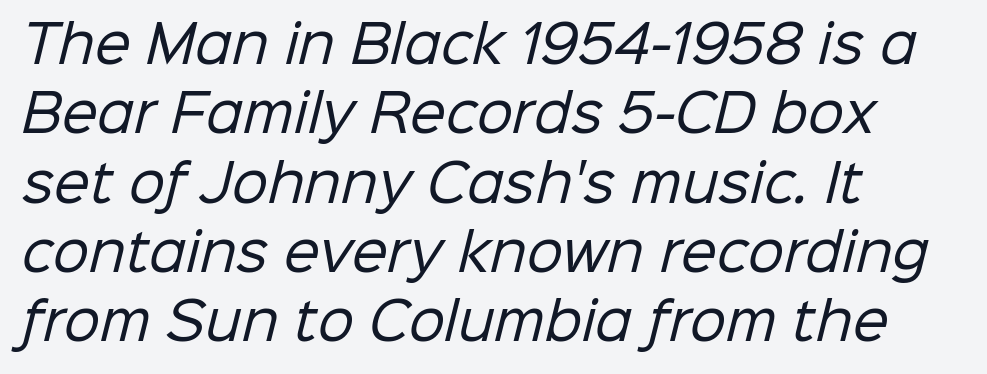
The image shows 51 px regular-weight sans-serif type; set left-aligned, normal line spacing (1.36x), normal letter spacing, not underlined; low stroke contrast and a medium x-height.
